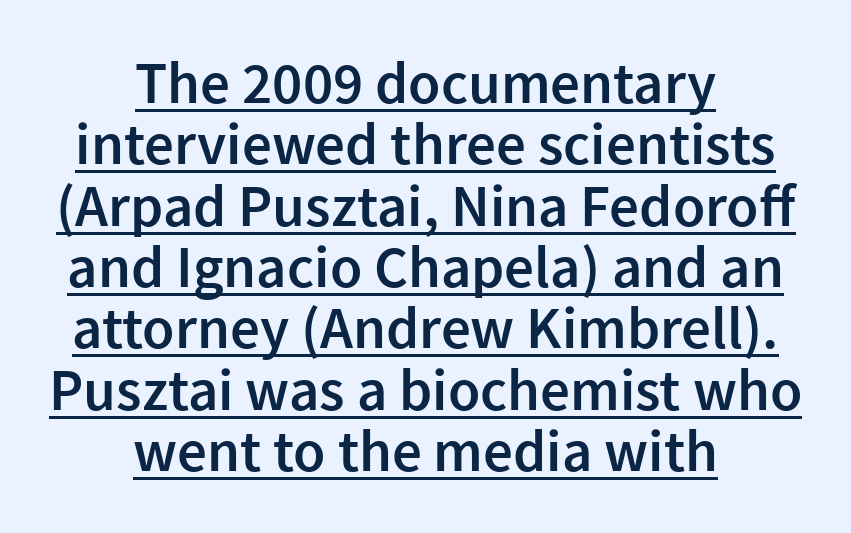
Typeset on center — no edge is straight. Are there feet on the stems? There aren't — it's a sans. The lettering is marked with a stroke running underneath it. The strokes are fattened partway — semibold, not bold. What's the leading like? Squeezed, with rows nearly overlapping.
